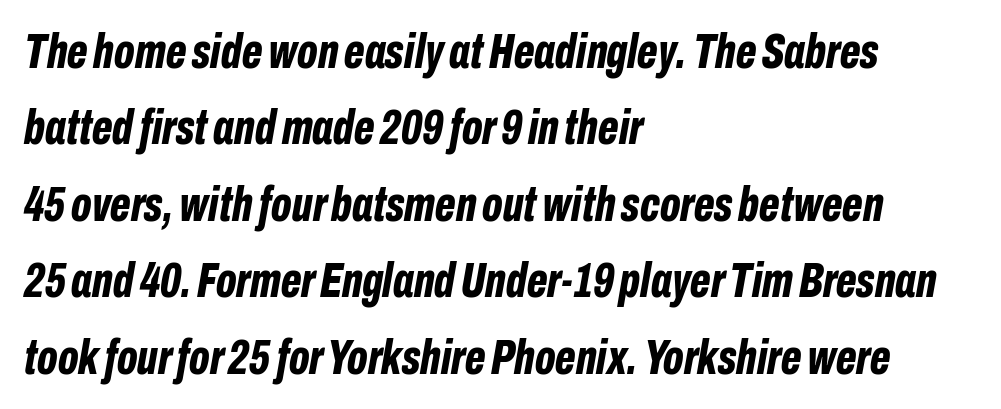
Q: Is the text bold? A: Yes.
Q: Is the text italic (slanted)? A: Yes, it leans right by about 10 degrees.
Q: Is the text underlined? A: No.
Q: How is the paragraph aligned? A: Left-aligned.
Q: Is the spacing between letters normal or unusually wide? A: Normal.
Q: Is the spacing between lines tight, normal or loose? A: Normal.
Q: Width (condensed, normal, or wide)? A: Condensed.
Q: Stroke contrast? A: Low.
Q: x-height? A: Medium.
Q: Monospaced? A: No.
